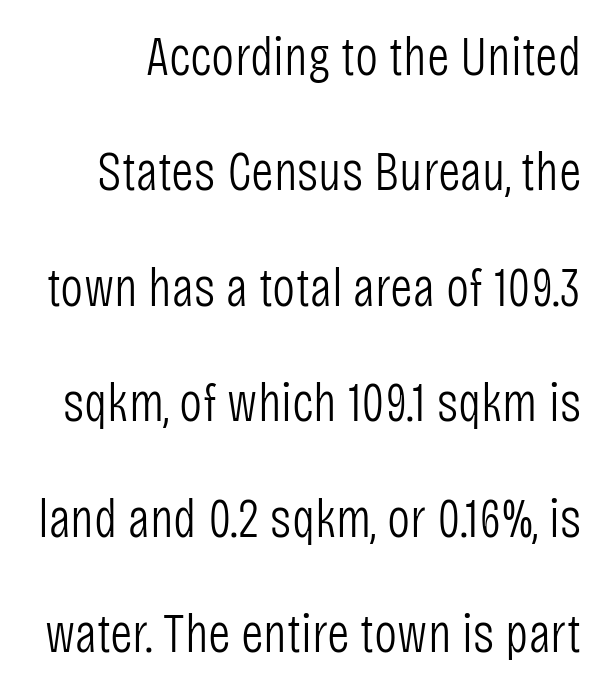
Q: Is the text bold? A: No.
Q: Is the text italic (slanted)? A: No, it is upright.
Q: Is the typeface a serif or a sans-serif typeface? A: Sans-serif.
Q: Is the text underlined? A: No.
Q: Is the spacing between letters normal or unusually wide? A: Normal.
Q: Is the spacing between lines tight, normal or loose? A: Loose.
Q: Width (condensed, normal, or wide)? A: Condensed.
Q: Stroke contrast? A: Low.
Q: x-height? A: Large.
Q: Monospaced? A: No.
